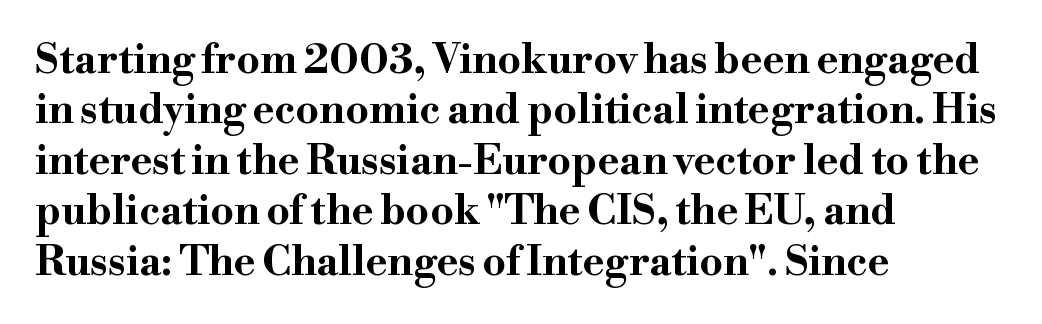
This sample uses plain, unmodified letter spacing. Spacing verdict: proportional, widths tailored to each character. Italic: no, the glyphs are upright roman. Is this a sans? No — the strokes have serifs.
